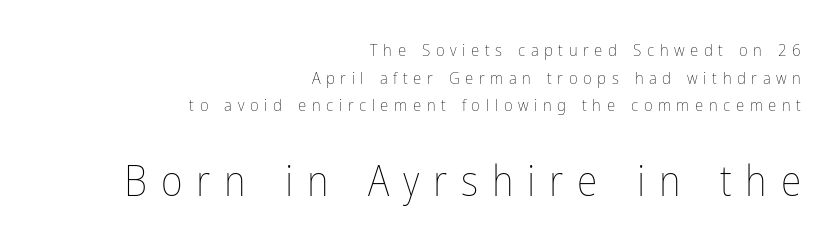
Q: Is the text bold? A: No.
Q: Is the text italic (slanted)? A: No, it is upright.
Q: Is the text underlined? A: No.
Q: How is the paragraph aligned? A: Right-aligned.
Q: Is the spacing between letters normal or unusually wide? A: Unusually wide.
Q: Is the spacing between lines tight, normal or loose? A: Normal.
Q: Which block of text is set in a larger size, the first (top) or the second (bottom)? A: The second (bottom) one.
Q: Width (condensed, normal, or wide)? A: Condensed.
Q: Stroke contrast? A: Low.
Q: x-height? A: Medium.
Q: Monospaced? A: No.
